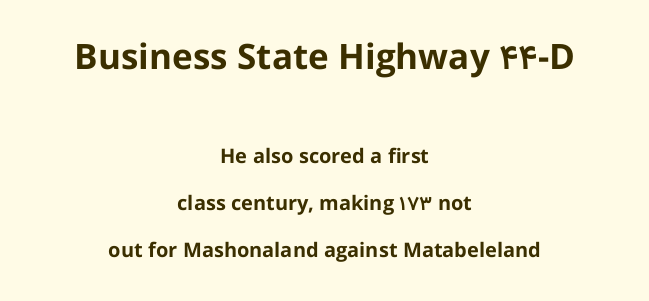
The image shows 35 px bold sans-serif type, upright; set centered, loose line spacing (2.35x), normal letter spacing, not underlined; the first (top) block is 1.75x larger; low stroke contrast and a medium x-height.
